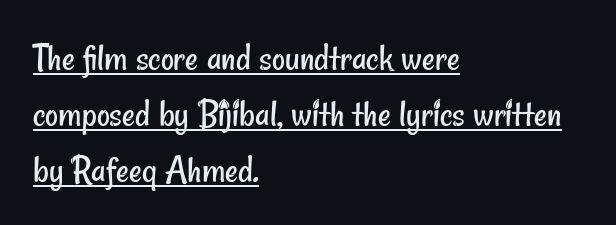
The paragraph has a hard left edge and a soft right edge. The type family on display is of the sans-serif kind. The face used here appears with an underline applied. The gaps between neighbouring characters are ordinary and unremarkable.
